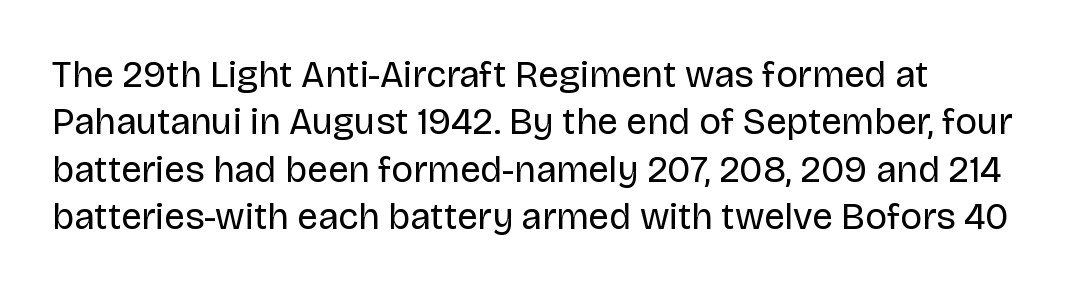
Whoever set this chose a conventional vertical rhythm. Plain, unruled lines of type. This is the regular roman posture of the typeface. The type family on display is of the sans-serif kind.
